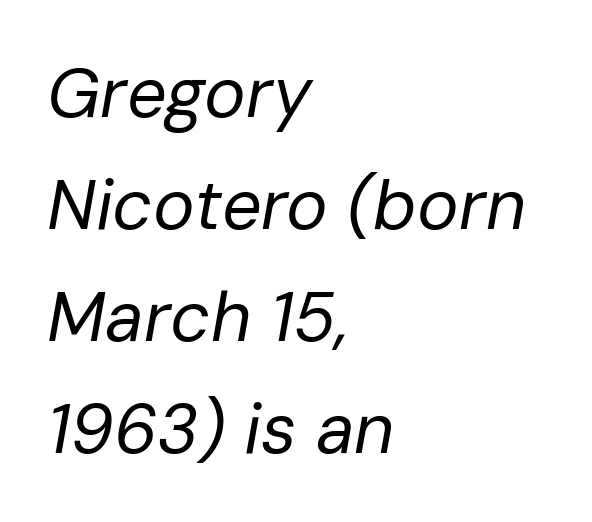
The image shows 70 px regular-weight type, italic (leaning right); set left-aligned, normal line spacing (1.6x), normal letter spacing, not underlined; low stroke contrast and a medium x-height.
